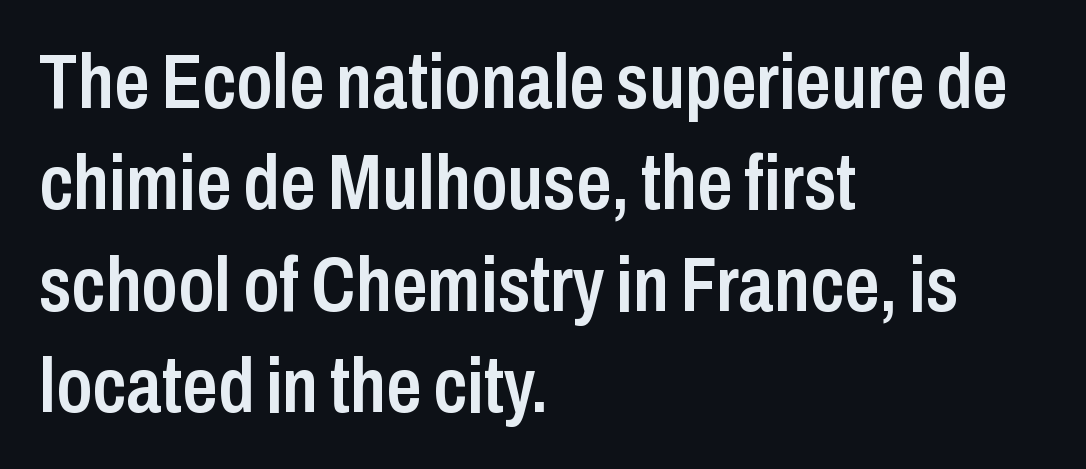
{"serif": "no", "italic": "no", "bold": "semi", "weight": "semibold", "width": "condensed", "stroke_contrast": "low", "x_height": "medium", "monospaced": "no", "underline": "no", "align": "left", "line_spacing": "normal", "line_spacing_ratio": 1.3, "letter_spacing": "normal", "letter_spacing_em": 0.0, "glyph_px": 78}
